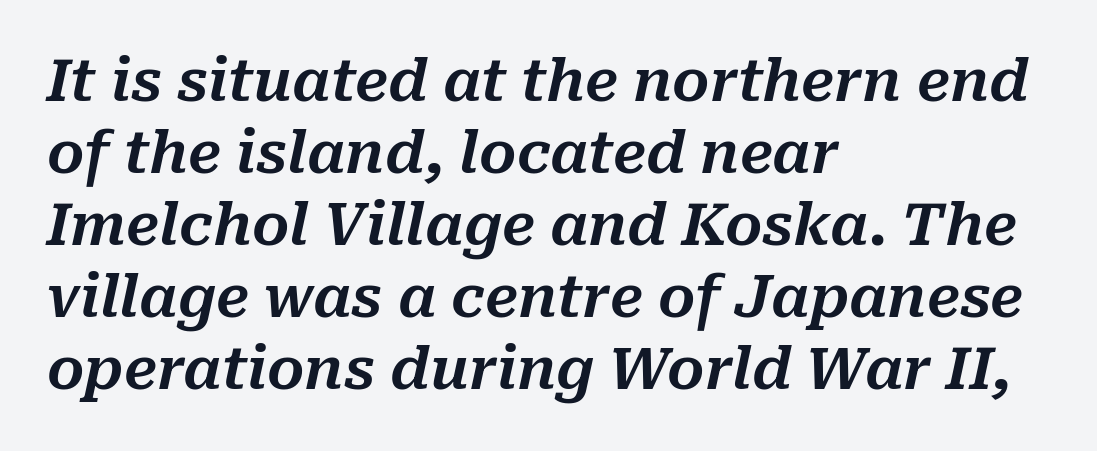
{"italic": "yes", "lean": "right", "slant_degrees": 10, "width": "normal", "stroke_contrast": "medium", "x_height": "medium", "monospaced": "no", "underline": "no", "align": "left", "line_spacing_ratio": 1.24, "letter_spacing": "normal", "letter_spacing_em": 0.0, "glyph_px": 58}
